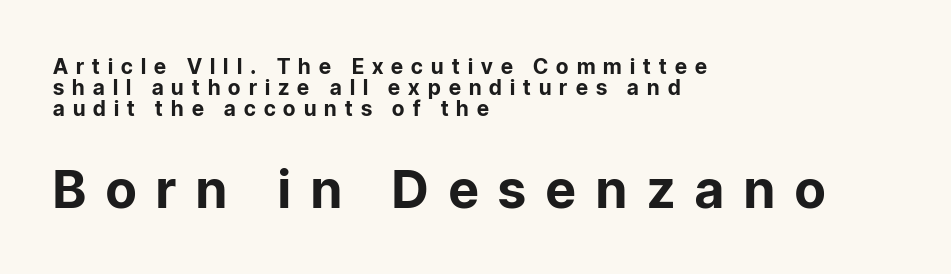
Q: Is the text bold? A: Yes.
Q: Is the text italic (slanted)? A: No, it is upright.
Q: Is the typeface a serif or a sans-serif typeface? A: Sans-serif.
Q: Is the text underlined? A: No.
Q: How is the paragraph aligned? A: Left-aligned.
Q: Is the spacing between letters normal or unusually wide? A: Unusually wide.
Q: Is the spacing between lines tight, normal or loose? A: Tight.
Q: Which block of text is set in a larger size, the first (top) or the second (bottom)? A: The second (bottom) one.
Q: Width (condensed, normal, or wide)? A: Normal.
Q: Stroke contrast? A: Low.
Q: x-height? A: Medium.
Q: Monospaced? A: No.
